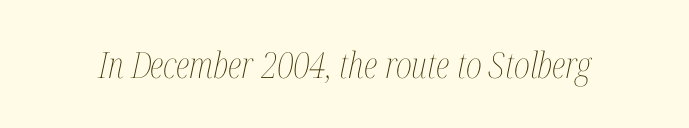
Q: Is the text bold? A: No.
Q: Is the text italic (slanted)? A: Yes, it leans right by about 12 degrees.
Q: Is the text underlined? A: No.
Q: Is the spacing between letters normal or unusually wide? A: Normal.
Q: Width (condensed, normal, or wide)? A: Condensed.
Q: Stroke contrast? A: Medium.
Q: x-height? A: Medium.
Q: Monospaced? A: No.
